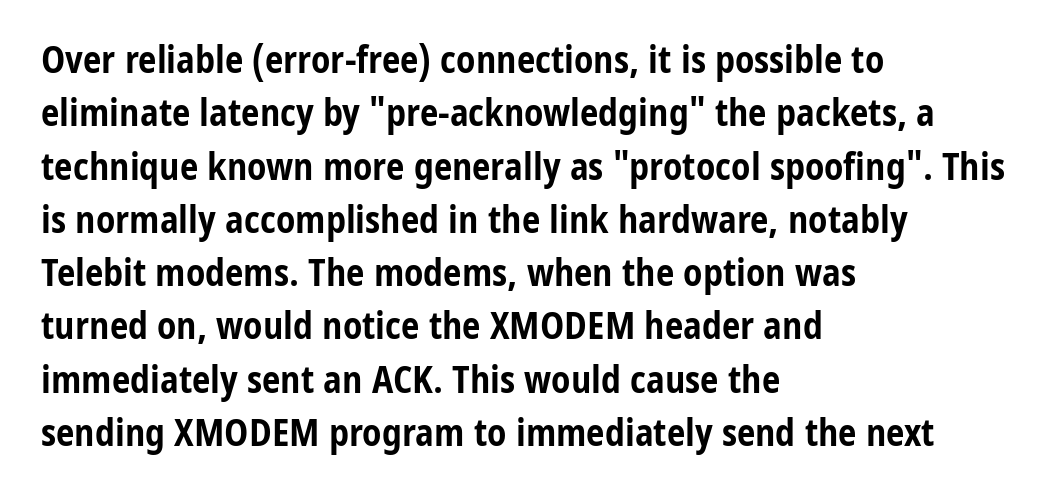
The image shows 37 px bold, condensed sans-serif type, upright; set left-aligned, normal line spacing (1.44x), normal letter spacing, not underlined; low stroke contrast and a medium x-height.
